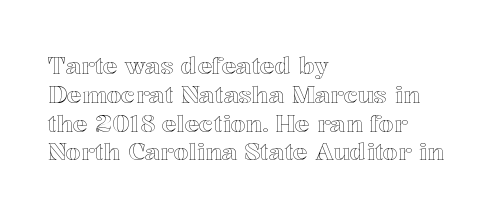
The image shows 24 px text type, upright; set left-aligned, line spacing 1.2x, normal letter spacing, not underlined.
